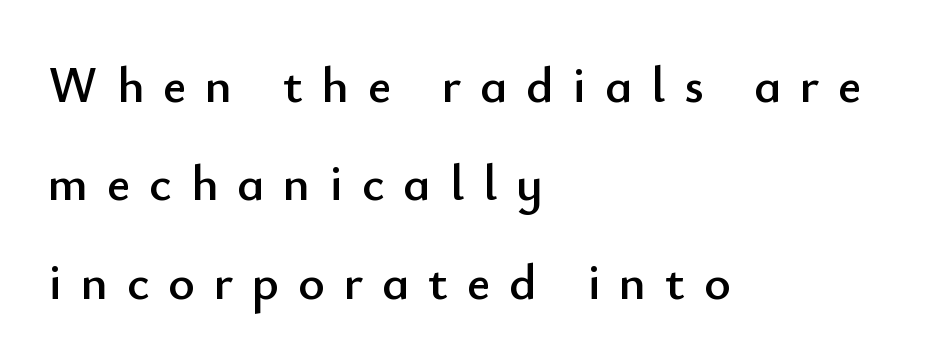
Anything drawn beneath the words? Only blank space. Regarding leading, the lines here are spaced well apart. Look at the bottom of the vertical strokes: they stop flat, with no serifs. Is this a fixed-width face? No — the glyphs have proportional, varying widths.
